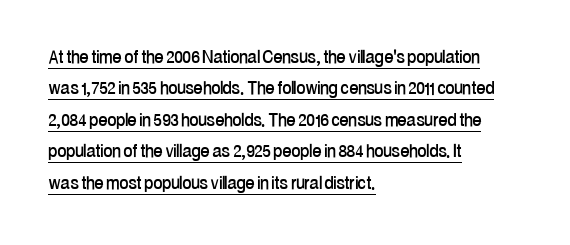
Rows of type keep a routine distance in the vertical direction. Typeset ragged right — the left edge is the straight one. The rendered words wear a rule along their underside. The rendering keeps characters at their native spacing.
